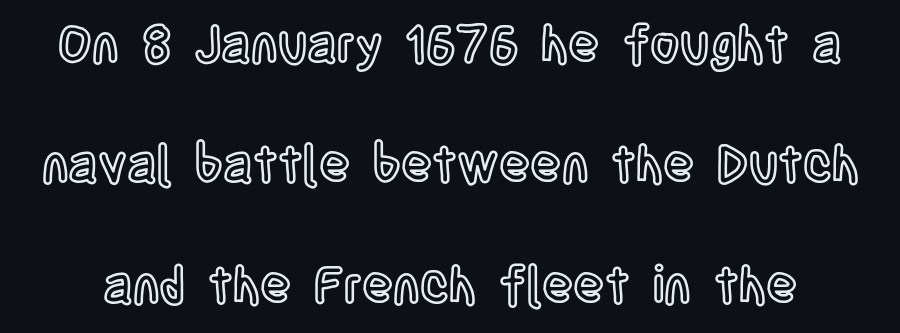
Q: Is the text italic (slanted)? A: No, it is upright.
Q: Is the text underlined? A: No.
Q: Is the spacing between letters normal or unusually wide? A: Normal.
Q: Is the spacing between lines tight, normal or loose? A: Loose.
Q: Width (condensed, normal, or wide)? A: Condensed.
Q: x-height? A: Large.
Q: Monospaced? A: No.
